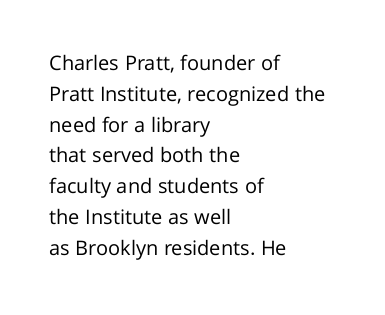
Unmarked baselines from the first word to the last. Between one letter and the next there's only the usual sliver of space. Left-aligned paragraph, ragged on the right. Compared with typical paragraphs, the rows here are spaced about the same. It's the straight-up-and-down kind of type.
